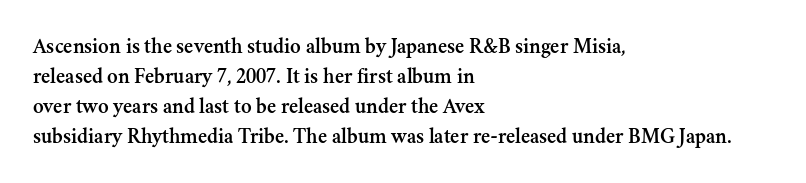
Q: Is the text italic (slanted)? A: No, it is upright.
Q: Is the text underlined? A: No.
Q: How is the paragraph aligned? A: Left-aligned.
Q: Is the spacing between letters normal or unusually wide? A: Normal.
Q: Is the spacing between lines tight, normal or loose? A: Normal.
